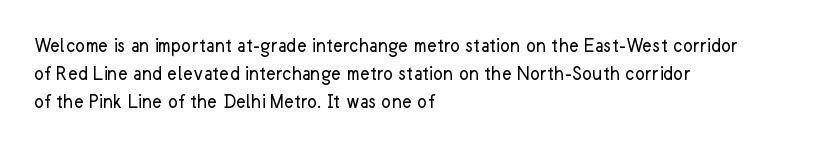
{"italic": "no", "bold": "no", "underline": "no", "align": "left", "line_spacing": "normal", "line_spacing_ratio": 1.34, "letter_spacing": "normal", "letter_spacing_em": 0.0, "glyph_px": 21}
